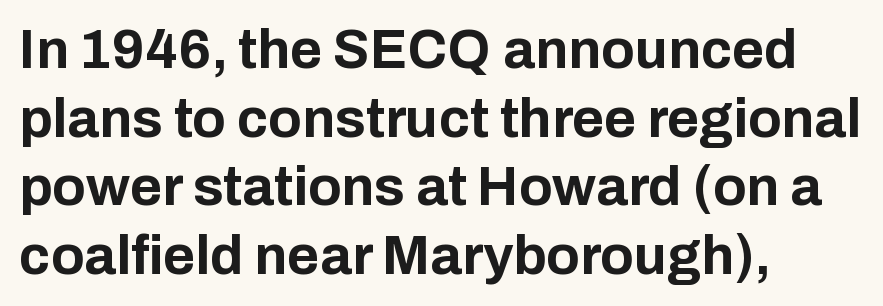
{"serif": "no", "italic": "no", "bold": "yes", "weight": "bold", "width": "normal", "stroke_contrast": "low", "x_height": "medium", "monospaced": "no", "underline": "no", "align": "left", "line_spacing": "normal", "line_spacing_ratio": 1.25, "letter_spacing": "normal", "letter_spacing_em": 0.0, "glyph_px": 55}
